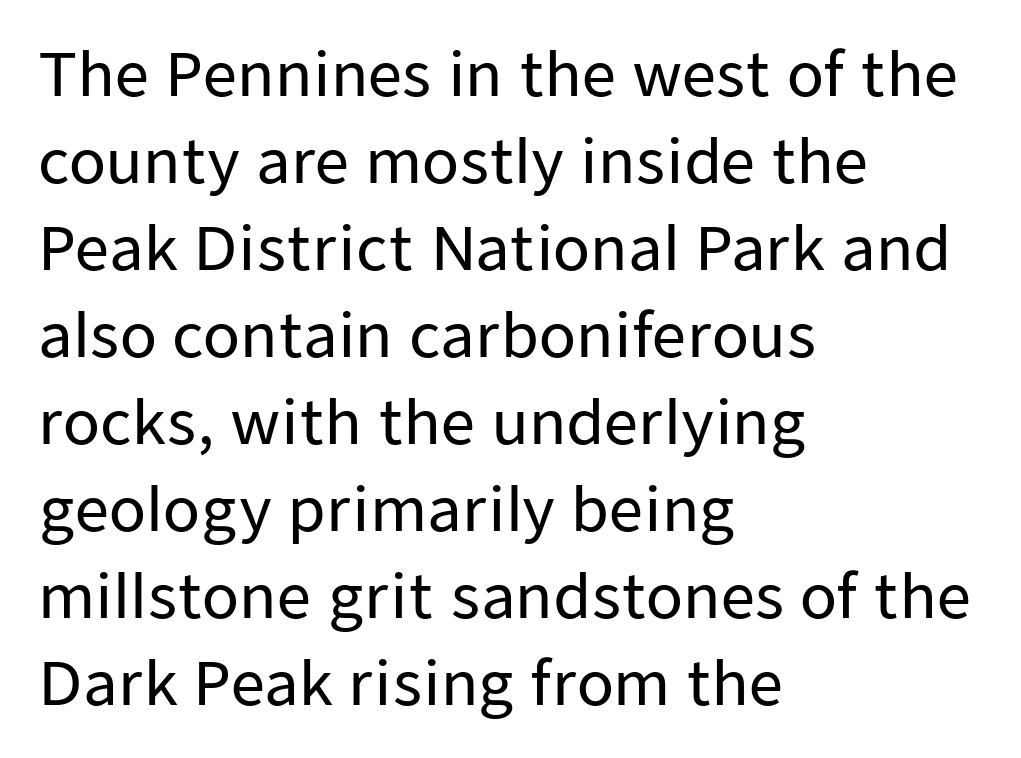
{"serif": "no", "italic": "no", "width": "normal", "stroke_contrast": "low", "x_height": "medium", "monospaced": "no", "underline": "no", "align": "left", "line_spacing": "normal", "line_spacing_ratio": 1.45, "letter_spacing": "normal", "letter_spacing_em": 0.0, "glyph_px": 60}
